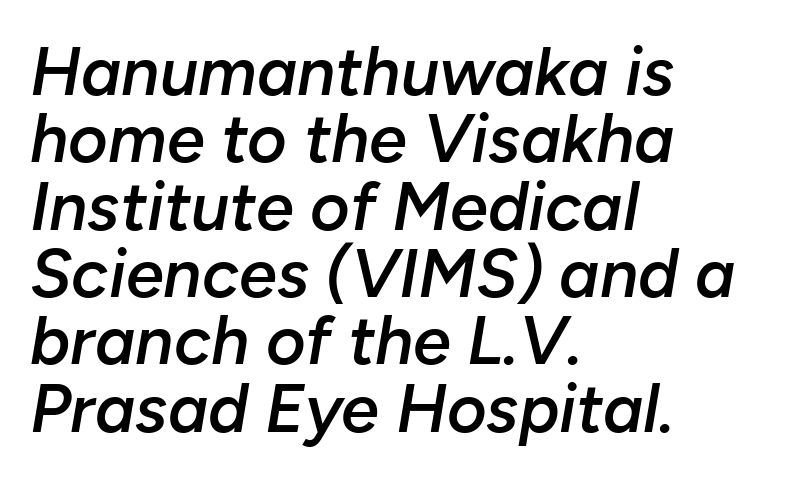
The image shows 68 px semibold type, italic (leaning right); set left-aligned, tight line spacing (0.99x), normal letter spacing, not underlined; low stroke contrast and a medium x-height.
